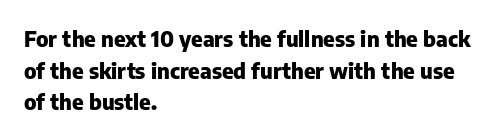
Beneath every word, the page is bare. Successive baselines arrive at the customary interval. It's the straight-up-and-down kind of type. Which margin do the lines hug? The left one — the right edge is uneven. Thick stems and heavy bowls — unmistakably bold.
